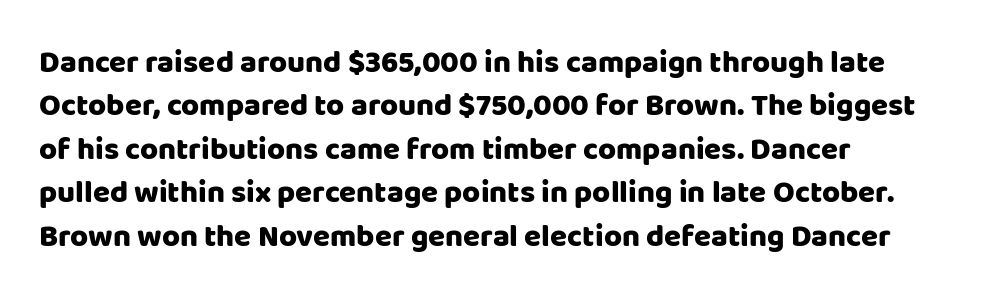
Q: Is the text bold? A: Yes.
Q: Is the text italic (slanted)? A: No, it is upright.
Q: Is the typeface a serif or a sans-serif typeface? A: Sans-serif.
Q: Is the text underlined? A: No.
Q: How is the paragraph aligned? A: Left-aligned.
Q: Is the spacing between letters normal or unusually wide? A: Normal.
Q: Is the spacing between lines tight, normal or loose? A: Normal.
Q: Width (condensed, normal, or wide)? A: Normal.
Q: Stroke contrast? A: Low.
Q: x-height? A: Large.
Q: Monospaced? A: No.
